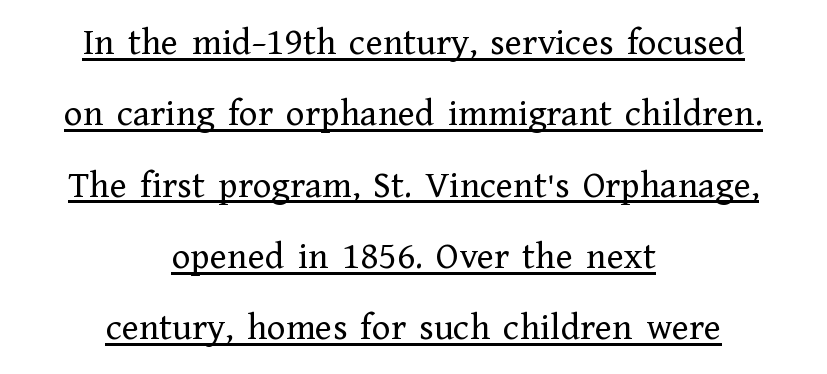
Q: Is the text bold? A: No.
Q: Is the text italic (slanted)? A: No, it is upright.
Q: Is the typeface a serif or a sans-serif typeface? A: Serif.
Q: Is the text underlined? A: Yes.
Q: How is the paragraph aligned? A: Centered.
Q: Is the spacing between letters normal or unusually wide? A: Normal.
Q: Width (condensed, normal, or wide)? A: Normal.
Q: Stroke contrast? A: Low.
Q: x-height? A: Medium.
Q: Monospaced? A: No.
